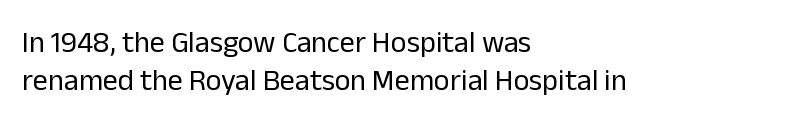
Q: Is the text bold? A: No.
Q: Is the text italic (slanted)? A: No, it is upright.
Q: Is the typeface a serif or a sans-serif typeface? A: Sans-serif.
Q: Is the text underlined? A: No.
Q: How is the paragraph aligned? A: Left-aligned.
Q: Is the spacing between letters normal or unusually wide? A: Normal.
Q: Is the spacing between lines tight, normal or loose? A: Normal.
Q: Width (condensed, normal, or wide)? A: Normal.
Q: Stroke contrast? A: Low.
Q: x-height? A: Medium.
Q: Monospaced? A: No.
